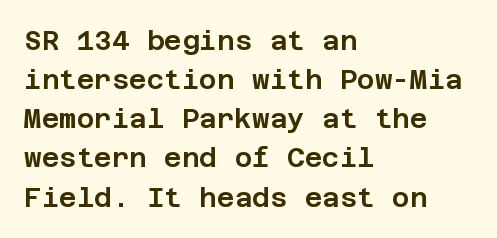
Evenly set lines give the paragraph a standard silhouette. What stands out about the letter spacing? Nothing — it is the standard amount. Glance below the letters and you will spot only blank space. The compositor pushed each line to the left boundary. The axis of the letterforms is exactly vertical.
